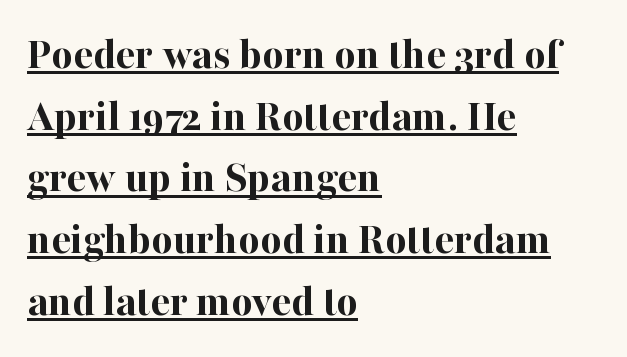
{"serif": "yes", "italic": "no", "bold": "yes", "weight": "bold", "width": "normal", "stroke_contrast": "high", "x_height": "medium", "monospaced": "no", "underline": "yes", "align": "left", "line_spacing": "normal", "line_spacing_ratio": 1.34, "letter_spacing": "normal", "letter_spacing_em": 0.0, "glyph_px": 46}
